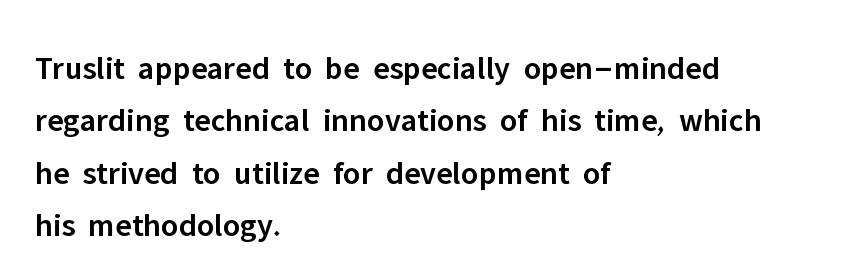
The image shows 33 px semibold sans-serif type, upright; set left-aligned, normal line spacing (1.59x), normal letter spacing, not underlined; low stroke contrast and a medium x-height.
